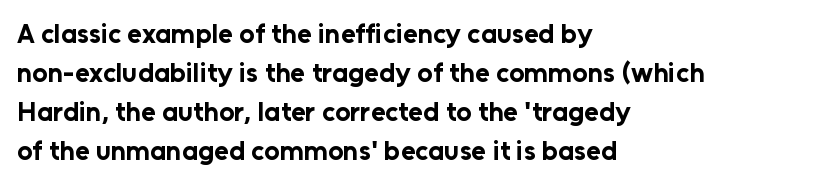
Q: Is the text bold? A: Yes.
Q: Is the text italic (slanted)? A: No, it is upright.
Q: Is the text underlined? A: No.
Q: How is the paragraph aligned? A: Left-aligned.
Q: Is the spacing between letters normal or unusually wide? A: Normal.
Q: Is the spacing between lines tight, normal or loose? A: Normal.
